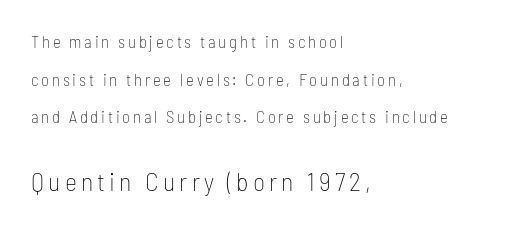
Q: Is the text bold? A: No.
Q: Is the text italic (slanted)? A: No, it is upright.
Q: Is the text underlined? A: No.
Q: How is the paragraph aligned? A: Left-aligned.
Q: Is the spacing between lines tight, normal or loose? A: Loose.
Q: Which block of text is set in a larger size, the first (top) or the second (bottom)? A: The second (bottom) one.
